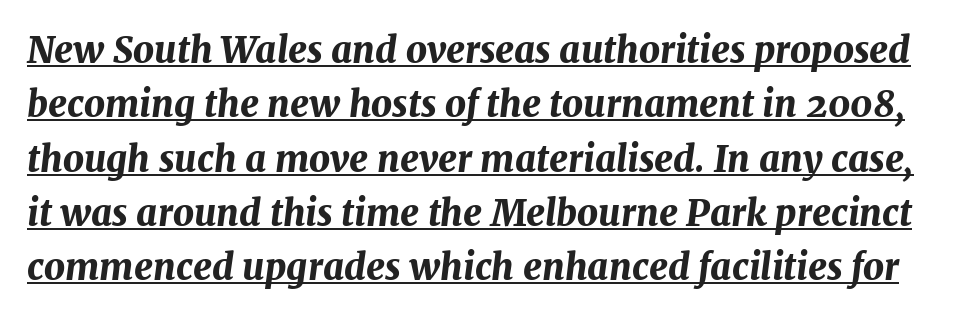
These lines are rendered in a variable-pitch font. An italicized treatment has been applied to the whole sample. The specimen includes a rule beneath the text block's lines. The font is running at its bold setting. Tracking value appears to be zero — textbook default spacing. Compared with typical paragraphs, the rows here are spaced about the same.
